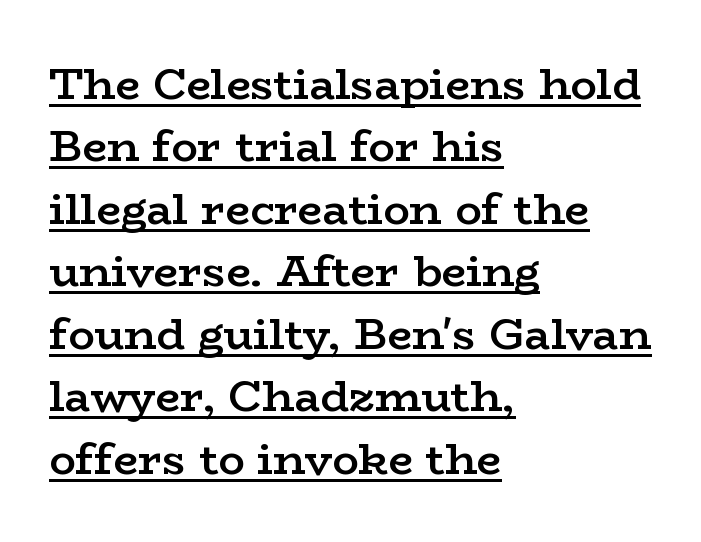
The image shows 44 px semibold, wide serif type, upright; set left-aligned, normal line spacing (1.42x), normal letter spacing, underlined; low stroke contrast and a medium x-height.
